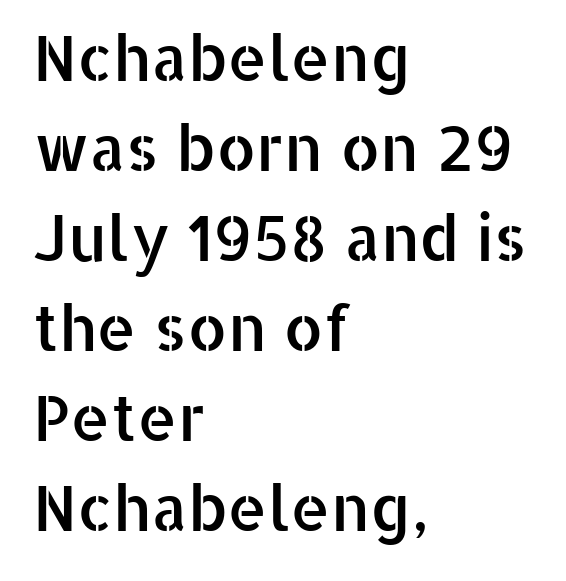
Line beginnings align vertically; line endings do not. Typographically, this falls in the sans-serif category. The space directly below the letters is spotless. Tracking value appears to be zero — textbook default spacing.
